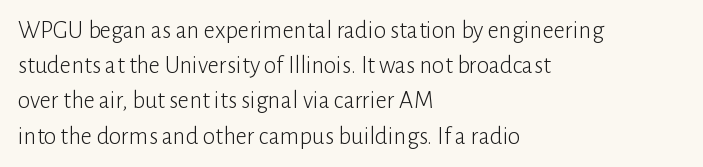
The image shows 25 px text type, upright; set left-aligned, normal line spacing (1.41x), normal letter spacing, not underlined.
